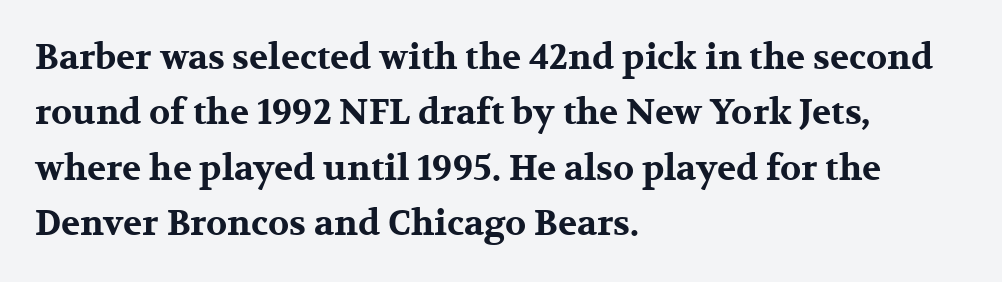
Leftover space on each line is placed entirely after the last word. The type is set solid horizontally, with unmodified tracking. The glyphs are unaccompanied by any horizontal stroke below them. Do the characters align in a grid? No, the font is proportional. In terms of letterform style, serifs are clearly present. Italic? Not at all — the glyphs are vertical.
